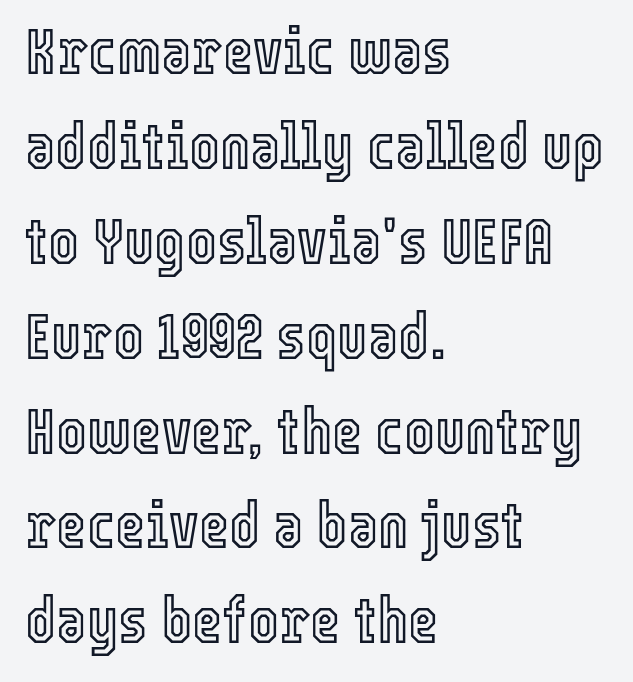
{"italic": "no", "width": "condensed", "x_height": "medium", "monospaced": "no", "underline": "no", "align": "left", "line_spacing": "normal", "line_spacing_ratio": 1.46, "letter_spacing": "normal", "letter_spacing_em": 0.0, "glyph_px": 65}
